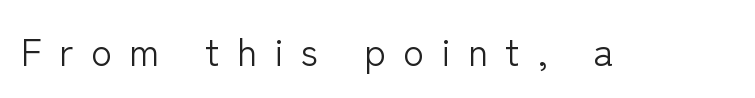
Letterform terminals end flat and unadorned throughout the passage. A typesetter would call this proportional, since set widths differ per character. The weight tops out at a normal text grade. Just letters on the line, the space beneath them empty. Posture: upright roman.
